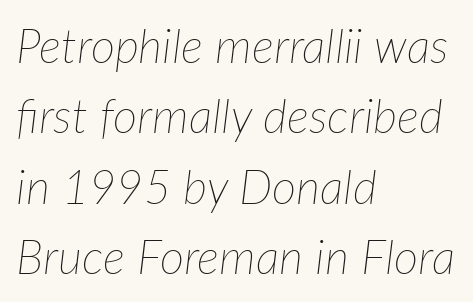
A typesetter would call this zero additional tracking. Note the varied advance widths — an 'i' is clearly narrower than an 'm'. This rendering features lettering with no underline. Honestly, the row spacing looks completely unremarkable. The rag falls on the right side of this text block.
